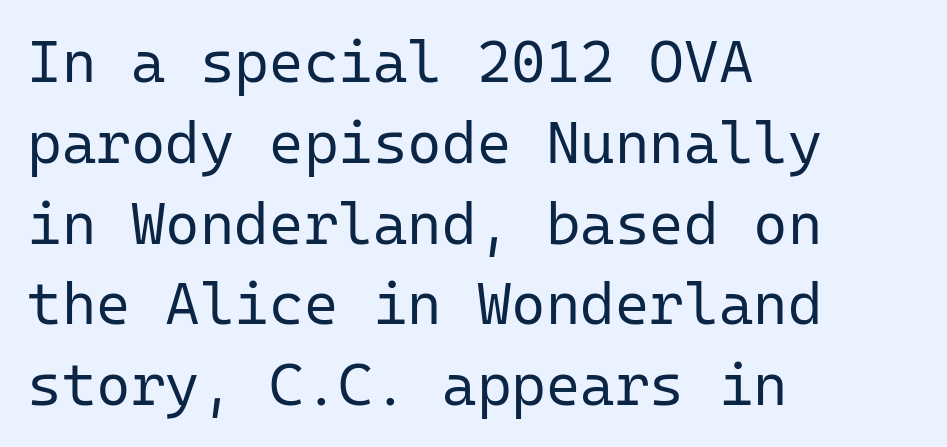
{"serif": "no", "italic": "no", "bold": "no", "weight": "regular", "width": "normal", "stroke_contrast": "low", "x_height": "medium", "monospaced": "yes", "underline": "no", "align": "left", "line_spacing": "normal", "line_spacing_ratio": 1.37, "letter_spacing": "normal", "letter_spacing_em": 0.0, "glyph_px": 59}
